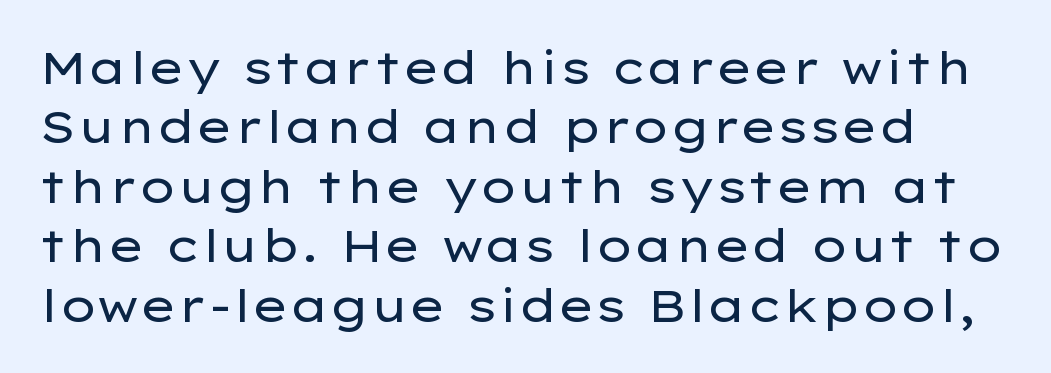
The image shows 45 px regular-weight, wide sans-serif type, upright; set normal line spacing (1.32x), normal letter spacing, not underlined; low stroke contrast and a medium x-height.
